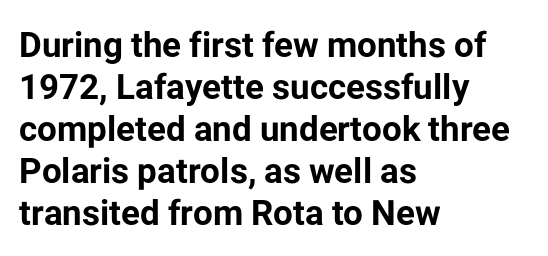
{"serif": "no", "italic": "no", "bold": "yes", "weight": "bold", "width": "normal", "stroke_contrast": "low", "x_height": "medium", "monospaced": "no", "underline": "no", "align": "left", "line_spacing_ratio": 1.2, "letter_spacing": "normal", "letter_spacing_em": 0.0, "glyph_px": 35}
